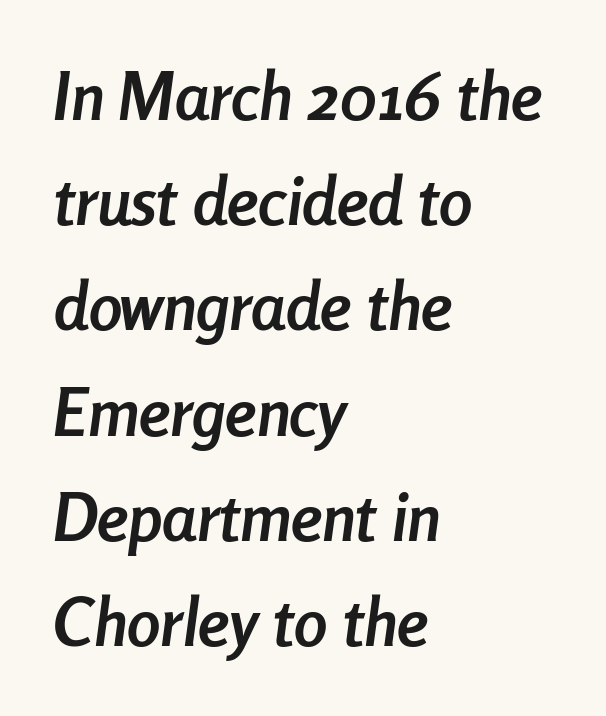
The image shows 67 px semibold, condensed type, italic (leaning right); set left-aligned, normal line spacing (1.57x), normal letter spacing, not underlined; low stroke contrast and a medium x-height.
